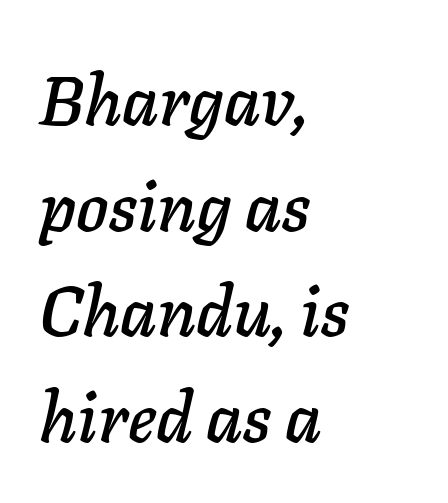
The rows are spaced the way most documents space them. In terms of letterspacing, this is plain default setting. This sample is left-justified, so line endings fall wherever the words run out. Slant detected: the letters are inclined. These lines are rendered in a variable-pitch font.
